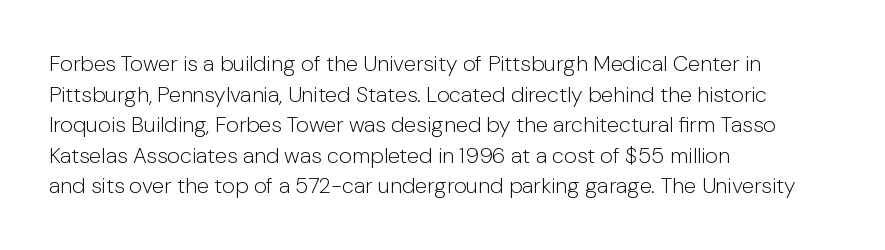
{"italic": "no", "bold": "no", "underline": "no", "align": "left", "line_spacing": "normal", "line_spacing_ratio": 1.39, "letter_spacing": "normal", "letter_spacing_em": 0.0, "glyph_px": 22}
